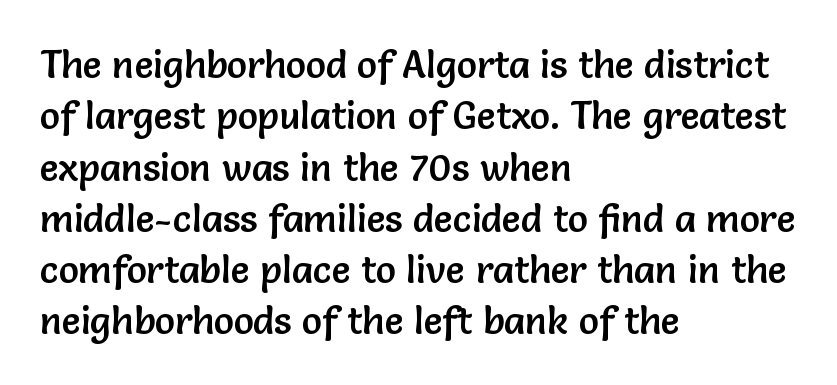
Q: Is the text italic (slanted)? A: No, it is upright.
Q: Is the typeface a serif or a sans-serif typeface? A: Sans-serif.
Q: Is the text underlined? A: No.
Q: How is the paragraph aligned? A: Left-aligned.
Q: Is the spacing between letters normal or unusually wide? A: Normal.
Q: Is the spacing between lines tight, normal or loose? A: Normal.
Q: Width (condensed, normal, or wide)? A: Normal.
Q: Stroke contrast? A: Low.
Q: x-height? A: Medium.
Q: Monospaced? A: No.
